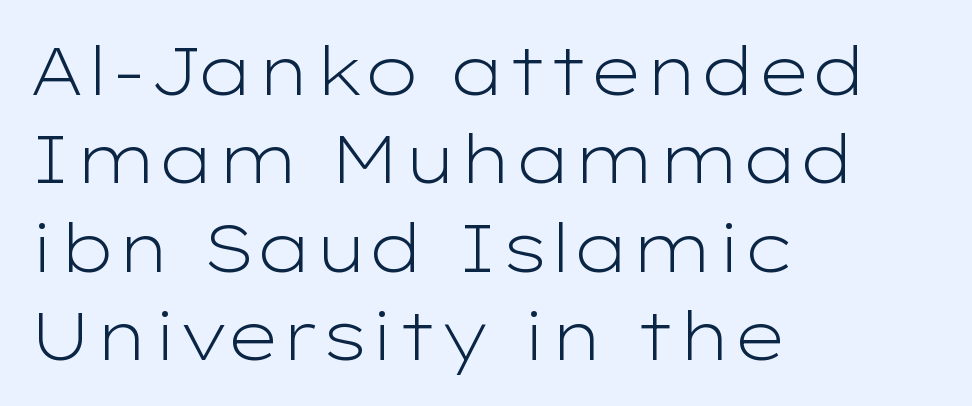
The axis of the letterforms is exactly vertical. The glyphs are unaccompanied by any horizontal stroke below them. Characters follow at the spacing the type designer built in. Spacing verdict: proportional, widths tailored to each character. Reading down the block, your eye returns to a fixed left position each line.
